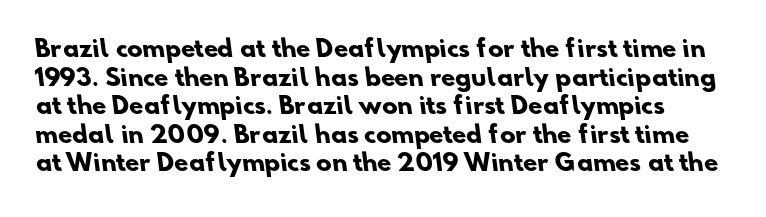
Decoration check: the copy has no underline. Weight check: bold — yes, fully. You could call the tracking neutral — neither tight nor loose.
